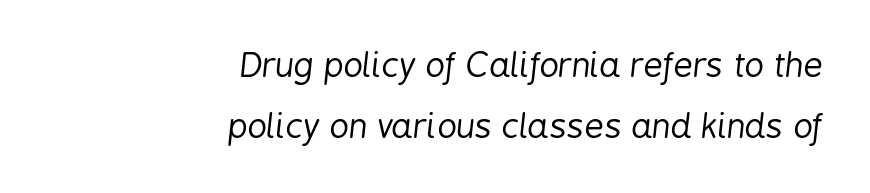
Q: Is the text bold? A: No.
Q: Is the text italic (slanted)? A: Yes, it leans right by about 6 degrees.
Q: Is the text underlined? A: No.
Q: How is the paragraph aligned? A: Right-aligned.
Q: Is the spacing between letters normal or unusually wide? A: Normal.
Q: Width (condensed, normal, or wide)? A: Condensed.
Q: Stroke contrast? A: Low.
Q: x-height? A: Medium.
Q: Monospaced? A: No.
